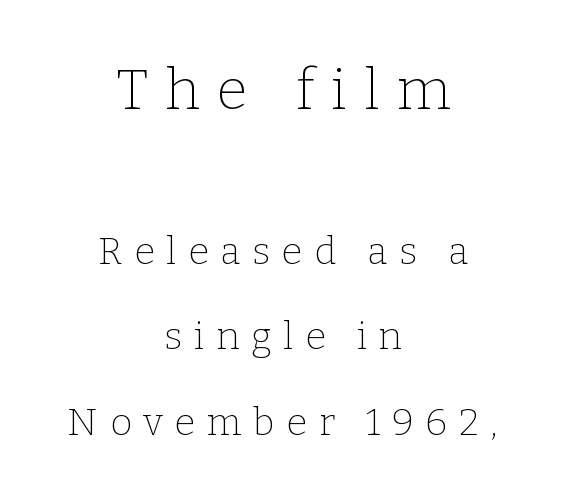
{"serif": "yes", "italic": "no", "bold": "no", "weight": "thin", "width": "normal", "stroke_contrast": "low", "x_height": "medium", "monospaced": "no", "underline": "no", "align": "center", "line_spacing": "loose", "line_spacing_ratio": 2.24, "letter_spacing": "wide", "letter_spacing_em": 0.3, "larger_block": "first", "size_ratio": 1.5, "glyph_px": 57}
